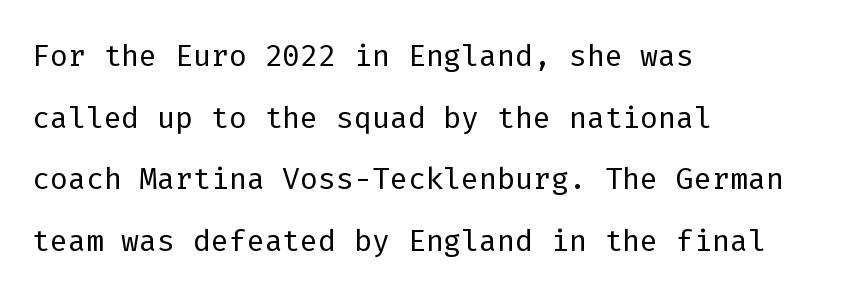
Unlike a traditional serif, this face leaves its strokes unadorned. Stroke mass is kept to a normal reading level or below. Here the designer chose a console-style face with uniform glyph widths. The rendering uses a moderate line-height, typical for paragraphs.
